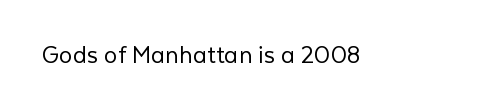
{"italic": "no", "bold": "no", "underline": "no", "letter_spacing": "normal", "letter_spacing_em": 0.0, "glyph_px": 27}
